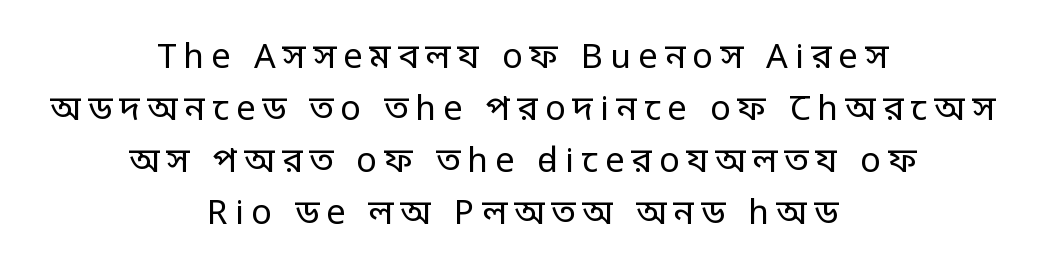
Q: Is the text bold? A: No.
Q: Is the text italic (slanted)? A: No, it is upright.
Q: Is the typeface a serif or a sans-serif typeface? A: Sans-serif.
Q: Is the text underlined? A: No.
Q: How is the paragraph aligned? A: Centered.
Q: Is the spacing between letters normal or unusually wide? A: Unusually wide.
Q: Is the spacing between lines tight, normal or loose? A: Normal.
Q: Width (condensed, normal, or wide)? A: Condensed.
Q: Stroke contrast? A: Low.
Q: Monospaced? A: No.
